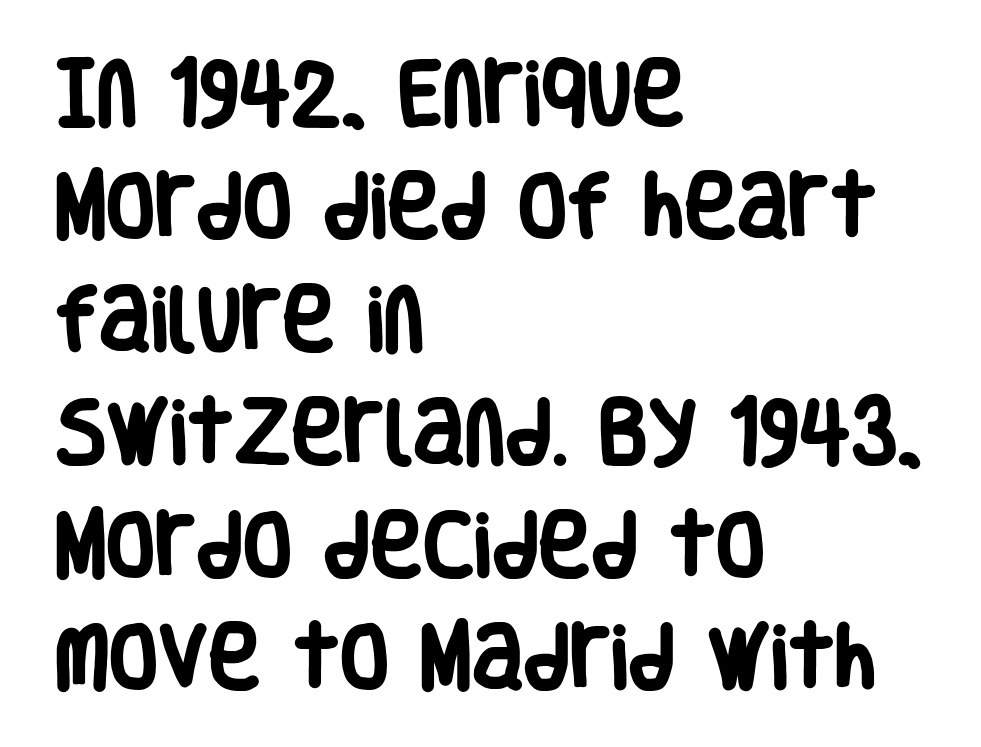
Q: Is the text bold? A: Yes.
Q: Is the text italic (slanted)? A: No, it is upright.
Q: Is the typeface a serif or a sans-serif typeface? A: Sans-serif.
Q: Is the text underlined? A: No.
Q: How is the paragraph aligned? A: Left-aligned.
Q: Is the spacing between letters normal or unusually wide? A: Normal.
Q: Is the spacing between lines tight, normal or loose? A: Normal.
Q: Width (condensed, normal, or wide)? A: Condensed.
Q: Stroke contrast? A: Low.
Q: x-height? A: Large.
Q: Monospaced? A: No.
